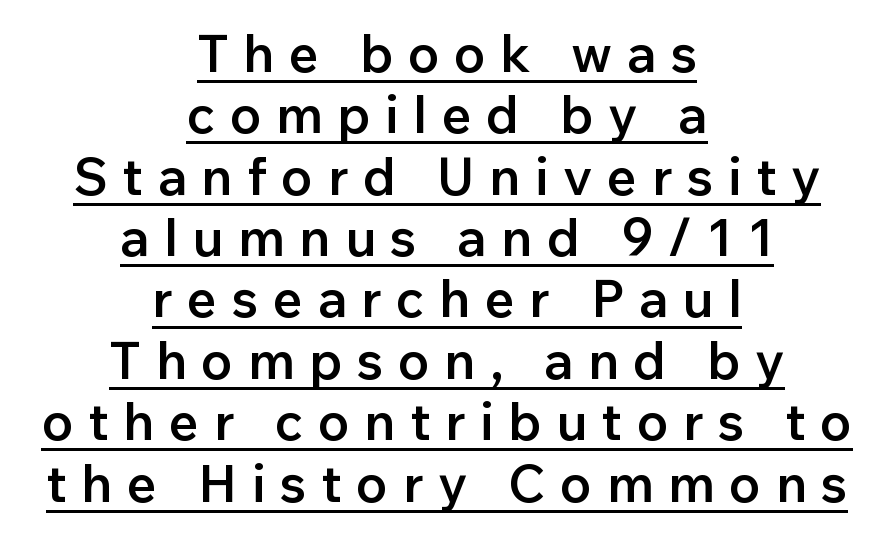
Loose tracking; the words dissolve into strings of separated letters. You could not count columns in this text — the font is proportionally spaced. Rendered with straight, roman letterforms. Is there an underline? Yes — a line sits under the letters. The glyphs in this specimen are sans serif. The lines in this sample share a center point and differ in where they start and stop.
